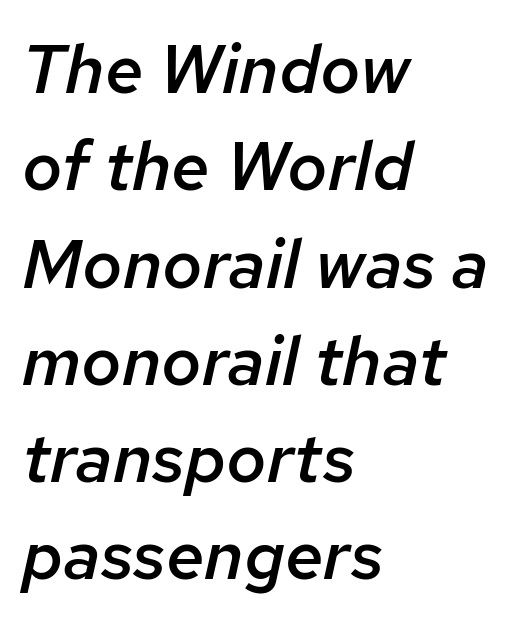
The image shows 69 px semibold type, italic (leaning right); set left-aligned, normal line spacing (1.41x), normal letter spacing, not underlined; low stroke contrast and a medium x-height.
